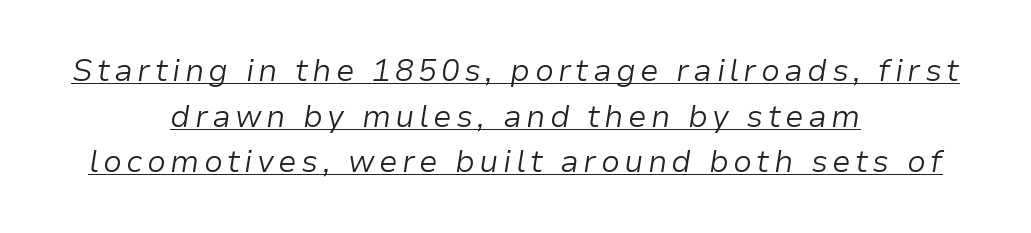
The image shows 31 px light type, italic (leaning right); set centered, normal line spacing (1.47x), underlined; low stroke contrast and a medium x-height.
